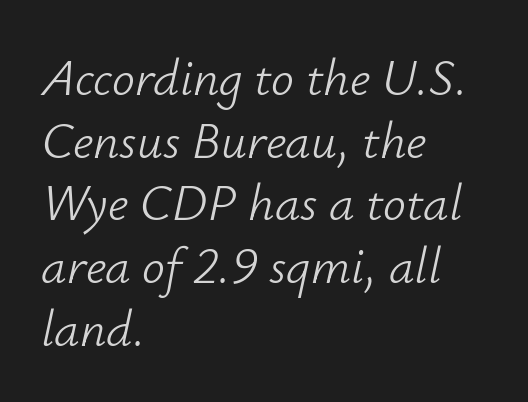
{"italic": "yes", "lean": "right", "slant_degrees": 12, "bold": "no", "weight": "light", "width": "normal", "stroke_contrast": "low", "x_height": "small", "monospaced": "no", "underline": "no", "align": "left", "line_spacing_ratio": 1.23, "letter_spacing": "normal", "letter_spacing_em": 0.0, "glyph_px": 51}
